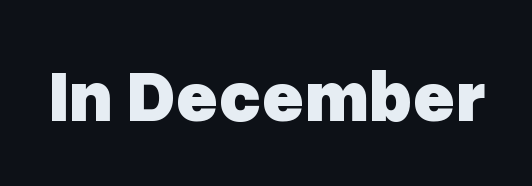
Q: Is the text bold? A: Yes.
Q: Is the text italic (slanted)? A: No, it is upright.
Q: Is the typeface a serif or a sans-serif typeface? A: Sans-serif.
Q: Is the text underlined? A: No.
Q: Is the spacing between letters normal or unusually wide? A: Normal.
Q: Width (condensed, normal, or wide)? A: Normal.
Q: Stroke contrast? A: Low.
Q: x-height? A: Medium.
Q: Monospaced? A: No.
